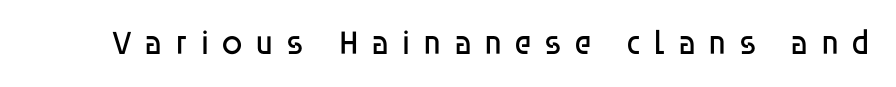
{"serif": "no", "italic": "no", "bold": "no", "weight": "regular", "width": "normal", "stroke_contrast": "low", "x_height": "large", "monospaced": "no", "underline": "no", "letter_spacing": "wide", "letter_spacing_em": 0.35, "glyph_px": 34}
